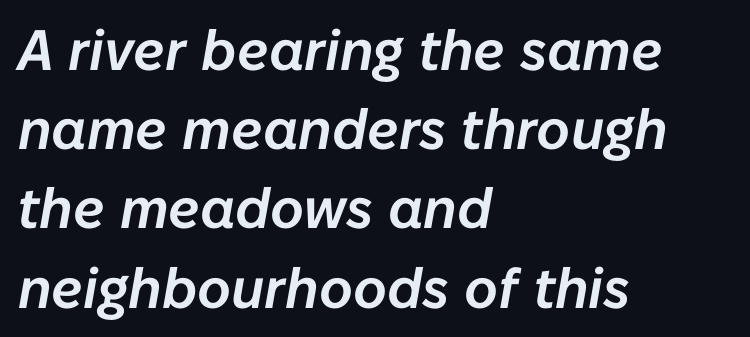
The typesetter chose a ragged-right arrangement here. The vertical gap from one line to the next is medium. The face used here has a pronounced slope to its letters. Nobody drew a line under any word here. Note the varied advance widths — an 'i' is clearly narrower than an 'm'.
